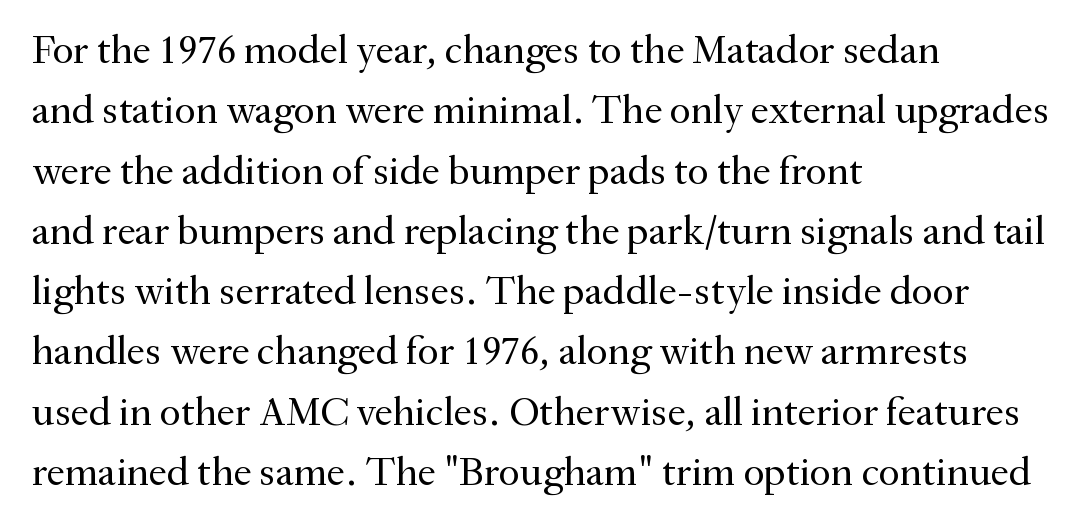
Baseline-to-baseline distance is the conventional proportion of letter height. The strokes are not fattened; the text isn't bold. The typeface chosen for these lines features serifs. The letters stand straight up with perfectly vertical stems. This sample is left-justified, so line endings fall wherever the words run out.
